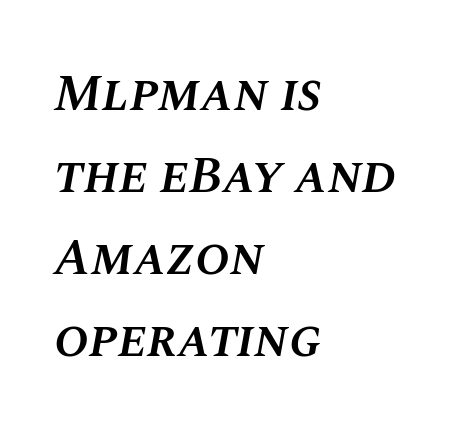
Does the leading feel generous? No, just average. Short note: letters normally spaced. The zone under the glyphs is completely vacant. These lines are rendered in a variable-pitch font.
